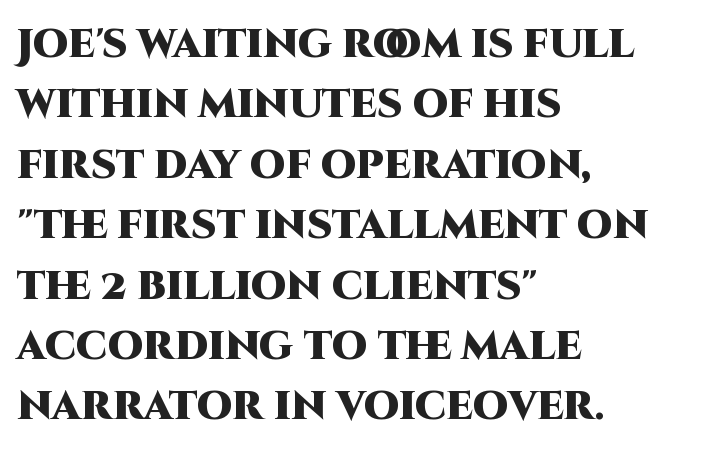
The image shows 40 px heavy sans-serif type, upright; set left-aligned, normal line spacing (1.51x), normal letter spacing, not underlined; high stroke contrast and a large x-height.
